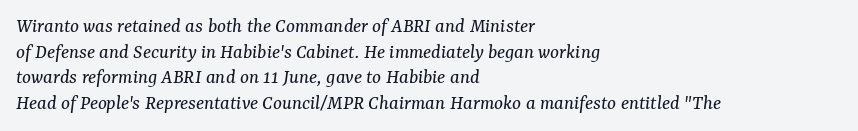
The text carries the slant typical of an italic or oblique font. The face looks like a standard text weight, possibly lighter. The rendering keeps characters at their native spacing. The glyphs are unaccompanied by any horizontal stroke below them. Leftover space on each line is placed entirely after the last word.
